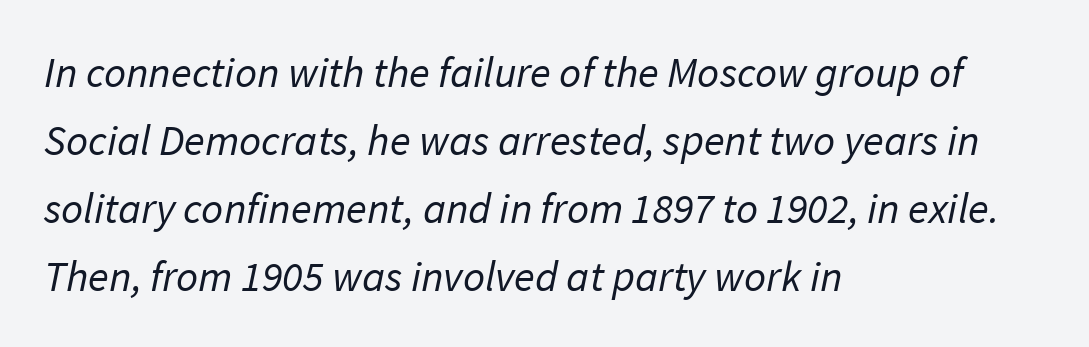
The image shows 43 px regular-weight sans-serif type; set left-aligned, normal line spacing (1.58x), normal letter spacing, not underlined; low stroke contrast and a medium x-height.
